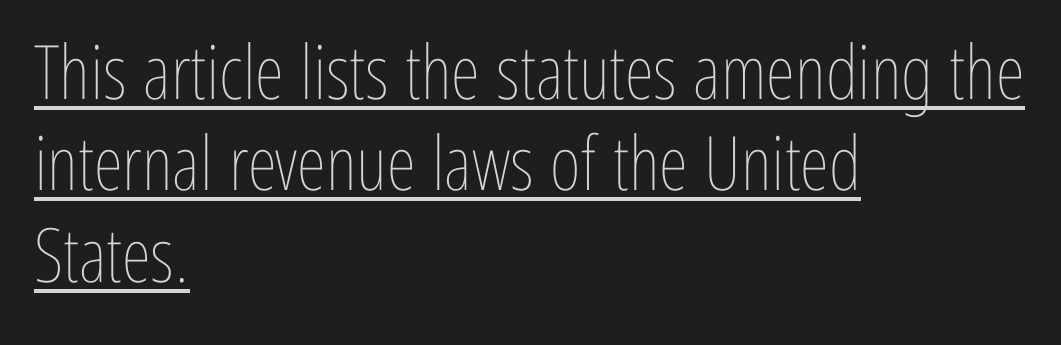
The image shows 75 px thin, condensed type, upright; set left-aligned, line spacing 1.22x, normal letter spacing, underlined; low stroke contrast and a medium x-height.
